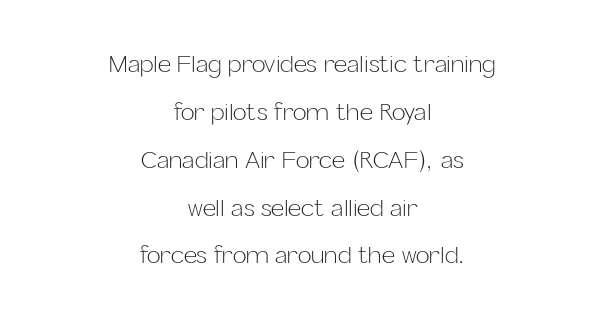
The image shows 23 px text type, upright; set centered, loose line spacing (2.08x), normal letter spacing, not underlined.
